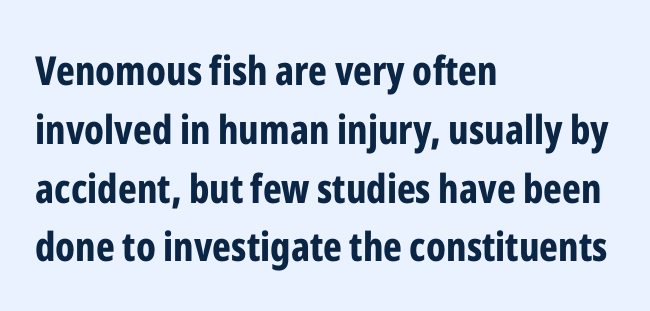
This sample has the flowing, uneven cadence of proportional lettering. I'd describe the lettering as bold — thick and assertive. The gap between lines stays unmarked. Classification — sans serif. This is the regular roman posture of the typeface.
